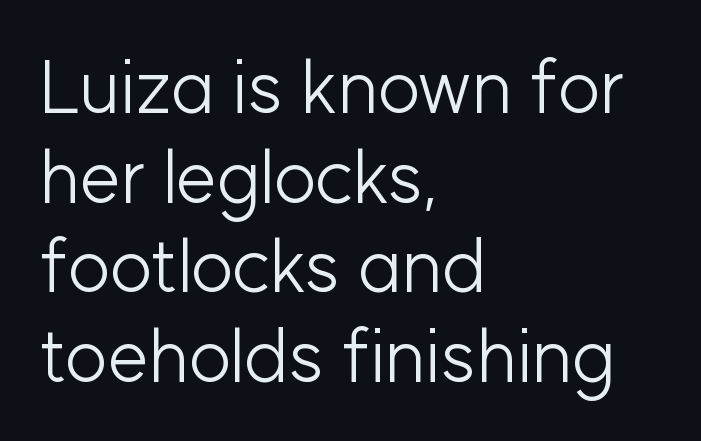
{"serif": "no", "italic": "no", "bold": "no", "weight": "light", "width": "normal", "stroke_contrast": "low", "x_height": "medium", "monospaced": "no", "underline": "no", "align": "left", "line_spacing_ratio": 1.21, "letter_spacing": "normal", "letter_spacing_em": 0.0, "glyph_px": 74}
